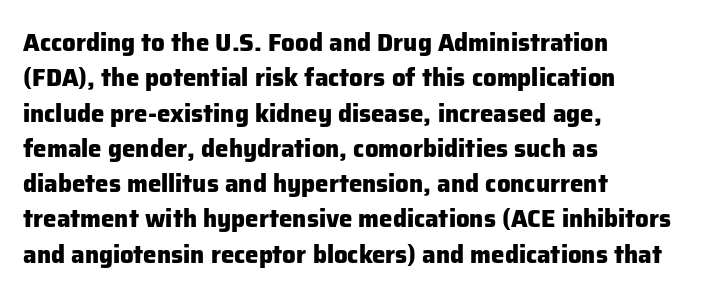
{"italic": "no", "bold": "yes", "underline": "no", "align": "left", "line_spacing": "normal", "line_spacing_ratio": 1.47, "letter_spacing": "normal", "letter_spacing_em": 0.0, "glyph_px": 24}
